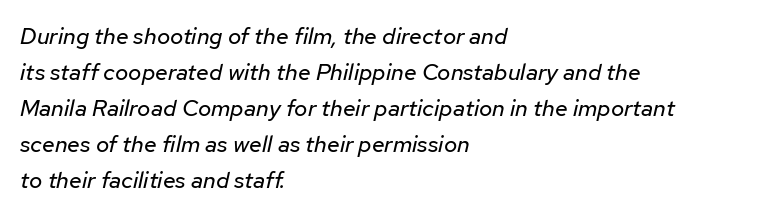
Q: Is the text bold? A: No.
Q: Is the text italic (slanted)? A: Yes, it leans right by about 12 degrees.
Q: Is the text underlined? A: No.
Q: How is the paragraph aligned? A: Left-aligned.
Q: Is the spacing between letters normal or unusually wide? A: Normal.
Q: Is the spacing between lines tight, normal or loose? A: Normal.
